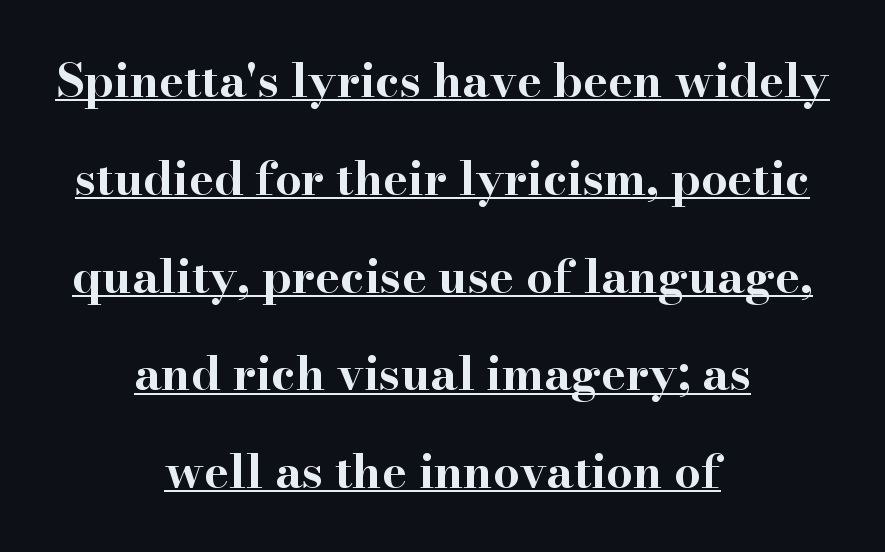
What's the leading like? Stretched, with rows far apart. Each letter's strokes conclude with small projecting serifs. Think of a printed novel: that variable character pitch is what you see here. Here the glyphs are tracked normally, forming tight word shapes. Is there any slant? The stems are plumb. A baseline rule has been typeset under these characters.
